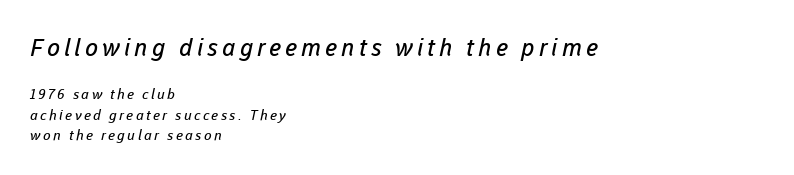
{"bold": "no", "underline": "no", "align": "left", "line_spacing": "normal", "line_spacing_ratio": 1.46, "larger_block": "first", "size_ratio": 1.71, "glyph_px": 24}
